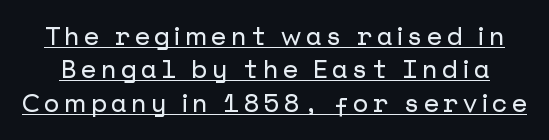
The image shows 25 px text type, upright; set normal line spacing (1.34x), underlined.
